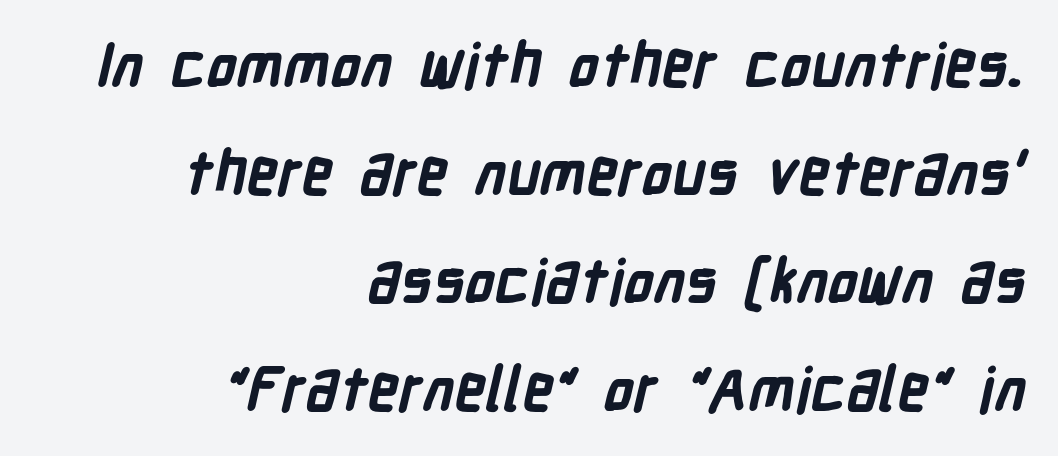
{"serif": "no", "bold": "yes", "weight": "bold", "width": "condensed", "stroke_contrast": "low", "x_height": "medium", "monospaced": "no", "underline": "no", "align": "right", "line_spacing_ratio": 1.77, "letter_spacing": "normal", "letter_spacing_em": 0.0, "glyph_px": 61}
